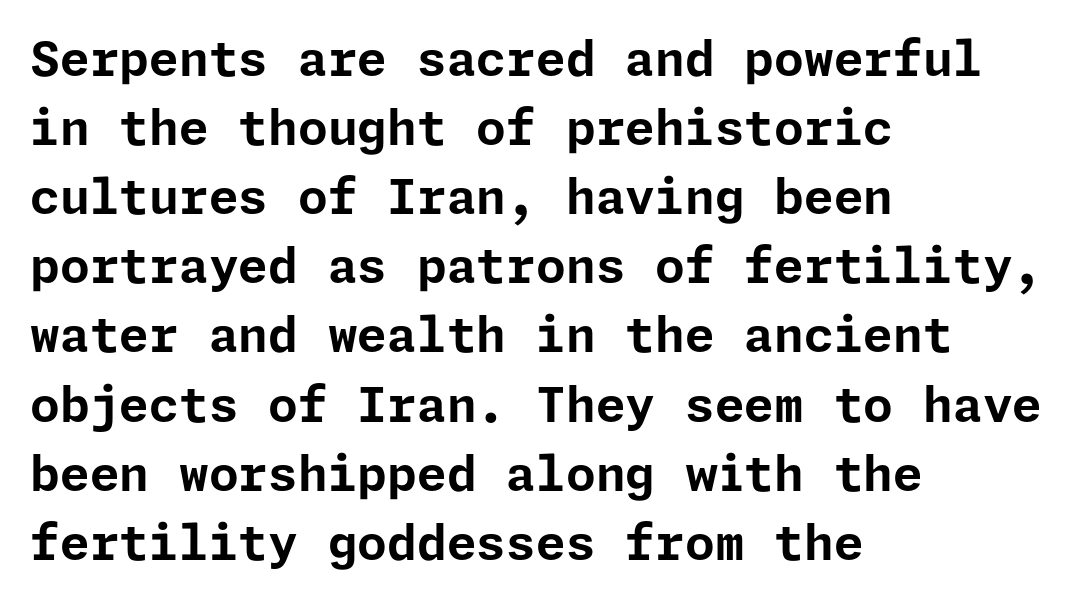
The image shows 48 px bold sans-serif type, upright; set left-aligned, normal line spacing (1.44x), normal letter spacing, not underlined; low stroke contrast and a medium x-height.
